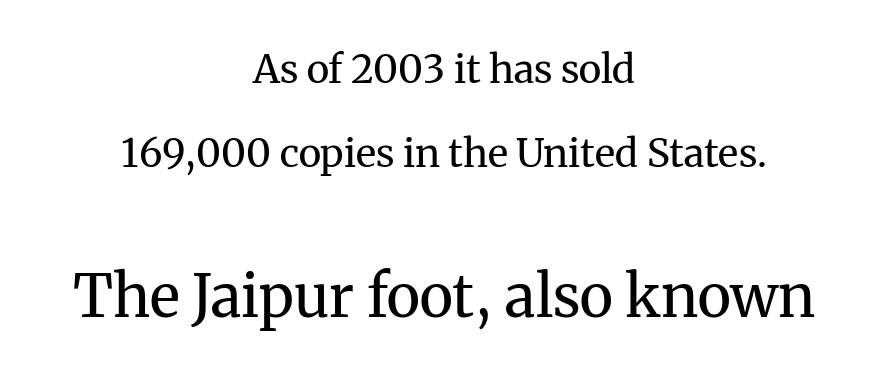
{"serif": "yes", "italic": "no", "bold": "no", "weight": "regular", "width": "normal", "stroke_contrast": "medium", "x_height": "medium", "monospaced": "no", "underline": "no", "align": "center", "line_spacing": "loose", "line_spacing_ratio": 2.16, "letter_spacing": "normal", "letter_spacing_em": 0.0, "larger_block": "second", "size_ratio": 1.49, "glyph_px": 58}
